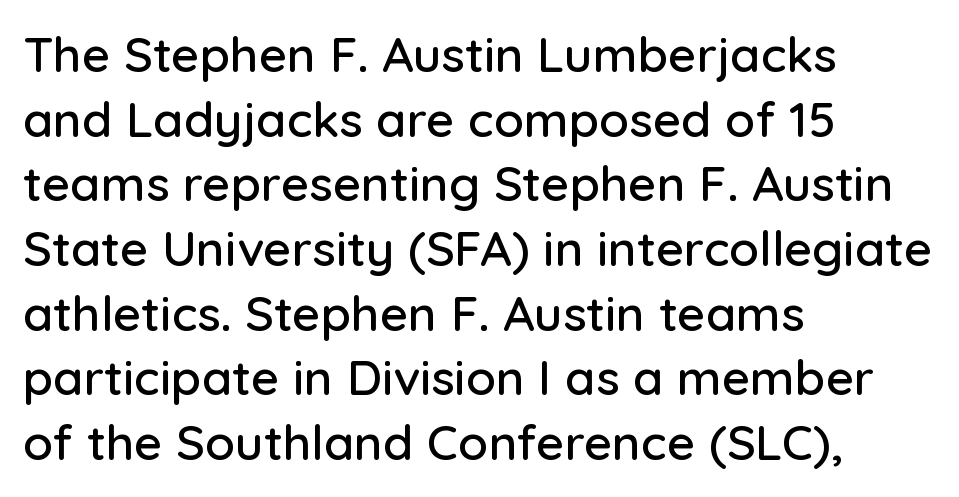
This sample uses an upright cut, with every glyph sitting square on the baseline. Vertical spacing — default. Observe the absence of serifs on each vertical stroke in this sample. The paragraph has a hard left edge and a soft right edge. A clean baseline with only descenders dipping below it. This rendering leaves character spacing at its baseline value.
